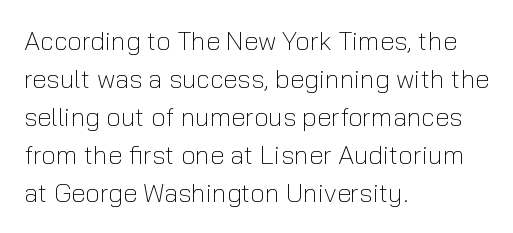
The image shows 26 px text type, upright; set left-aligned, normal line spacing (1.46x), normal letter spacing, not underlined.
